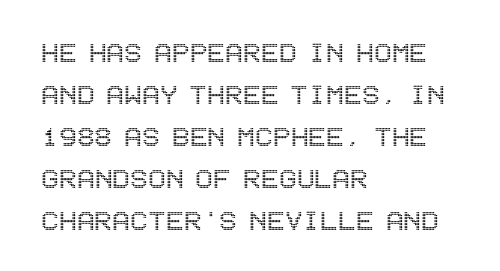
Q: Is the text italic (slanted)? A: No, it is upright.
Q: Is the text underlined? A: No.
Q: How is the paragraph aligned? A: Left-aligned.
Q: Is the spacing between letters normal or unusually wide? A: Normal.
Q: Is the spacing between lines tight, normal or loose? A: Normal.
Q: Width (condensed, normal, or wide)? A: Condensed.
Q: x-height? A: Large.
